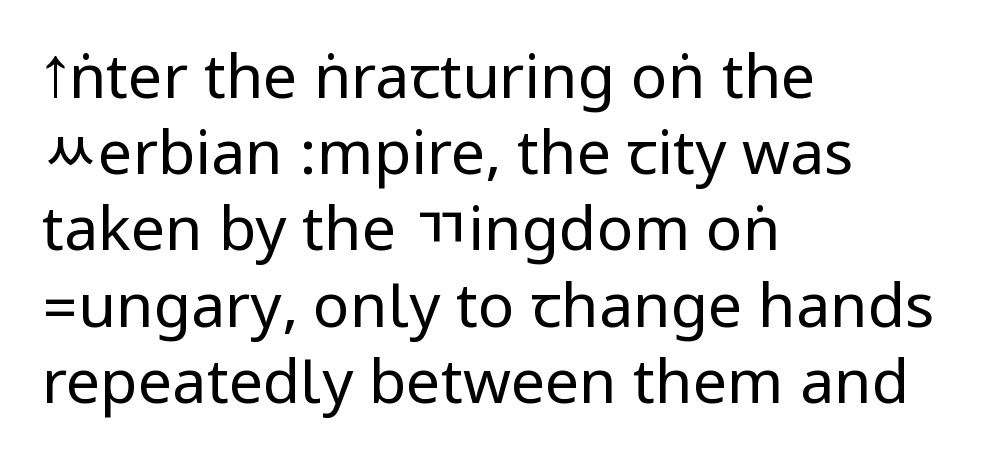
The text was rendered using a sans face with plain stroke endings. A quiet, ordinary-to-light weight characterises the typeface. The block of text has a typical density, with ordinary space between rows. Honestly, the letter spacing is just normal — you wouldn't notice it. Nobody drew a line under any word here.
